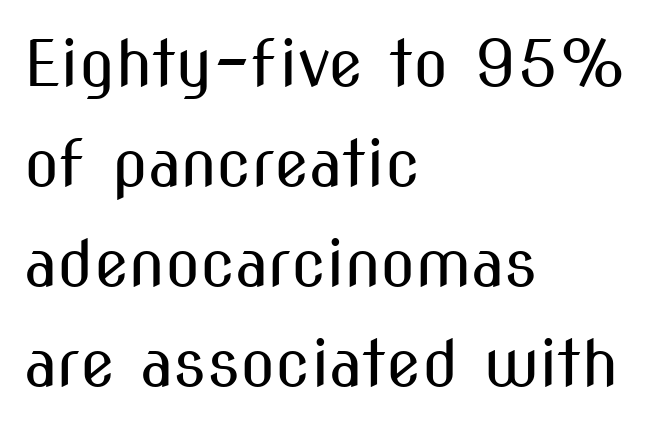
{"serif": "no", "italic": "no", "bold": "no", "weight": "regular", "width": "condensed", "stroke_contrast": "medium", "x_height": "medium", "monospaced": "no", "underline": "no", "align": "left", "line_spacing": "normal", "line_spacing_ratio": 1.56, "letter_spacing": "normal", "letter_spacing_em": 0.0, "glyph_px": 64}
